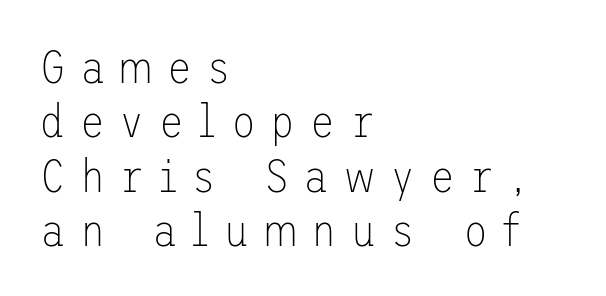
Type style note: lacks serifs. Only glyphs here, with clear space below each row. The specimen reads as upright at a glance. Line beginnings align vertically; line endings do not.
